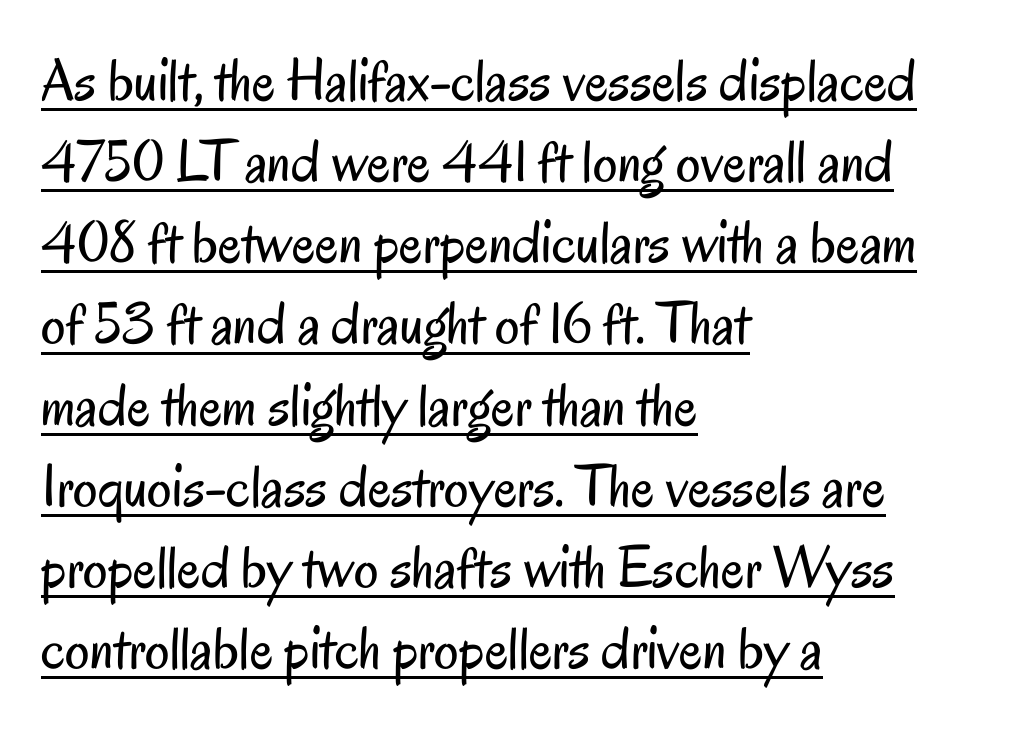
It's the straight-up-and-down kind of type. Heft: none added — not bold. If you drew a ruler down the left edge, every line would touch it. Grotesque or geometric, the face here clearly has no serifs. Looks like regular typesetting: each glyph gets only the width it needs. The face used here appears with an underline applied.
